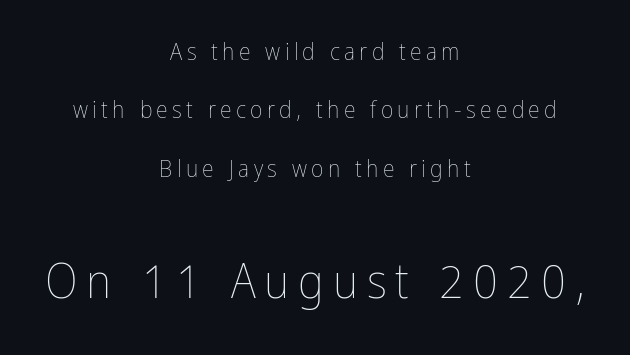
The image shows 49 px thin, condensed type, upright; set centered, loose line spacing (2.43x), not underlined; the second (bottom) block is 2.04x larger; low stroke contrast and a medium x-height.
